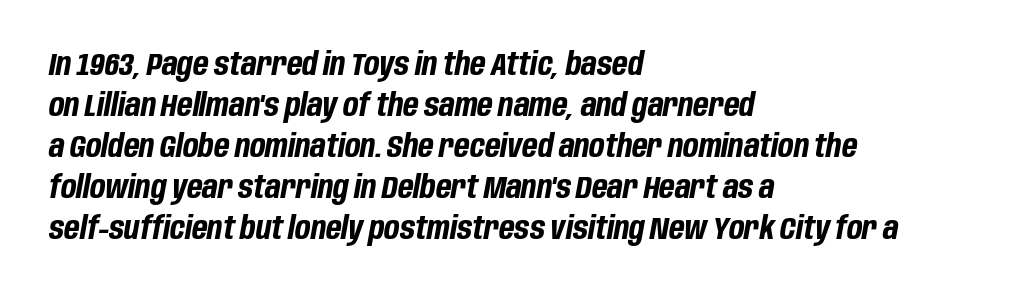
Q: Is the text bold? A: Yes.
Q: Is the text italic (slanted)? A: Yes, it leans right by about 10 degrees.
Q: Is the text underlined? A: No.
Q: How is the paragraph aligned? A: Left-aligned.
Q: Is the spacing between letters normal or unusually wide? A: Normal.
Q: Is the spacing between lines tight, normal or loose? A: Normal.
Q: Width (condensed, normal, or wide)? A: Condensed.
Q: Stroke contrast? A: Low.
Q: x-height? A: Large.
Q: Monospaced? A: No.
